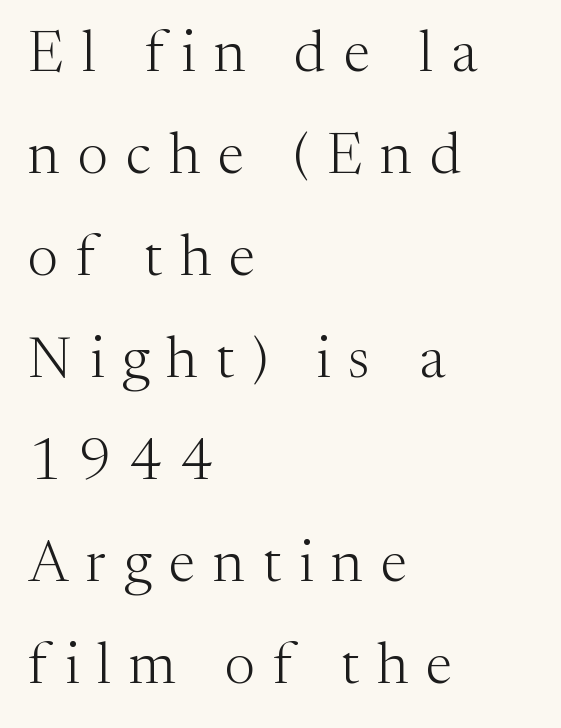
The image shows 58 px light serif type, upright; set left-aligned, line spacing 1.76x, unusually wide letter spacing (+0.31 em), not underlined; medium stroke contrast and a medium x-height.
